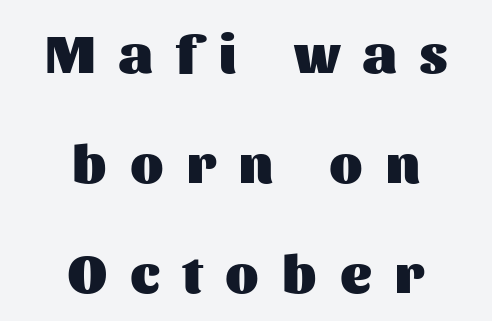
Q: Is the text bold? A: Yes.
Q: Is the text italic (slanted)? A: No, it is upright.
Q: Is the typeface a serif or a sans-serif typeface? A: Sans-serif.
Q: Is the text underlined? A: No.
Q: How is the paragraph aligned? A: Centered.
Q: Is the spacing between letters normal or unusually wide? A: Unusually wide.
Q: Is the spacing between lines tight, normal or loose? A: Loose.
Q: Width (condensed, normal, or wide)? A: Normal.
Q: Stroke contrast? A: Medium.
Q: x-height? A: Medium.
Q: Monospaced? A: No.
